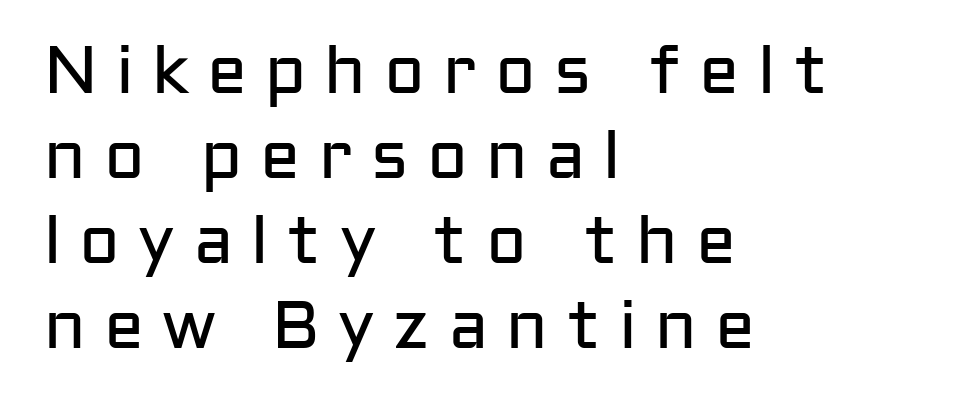
These lines are set flush left with a ragged right edge. The foot of each line stays bare and open. The face used here is proportionally spaced, like ordinary book or web type. Horizontal bands of white between lines are of average thickness.
